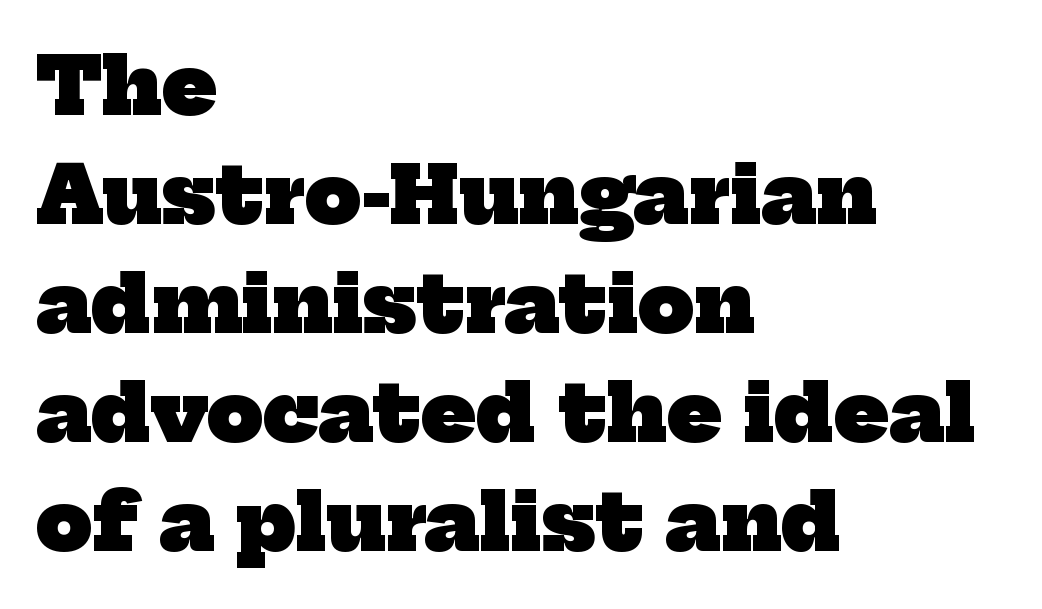
The face used here is rendered with its standard letterfit. Old-style or modern, the face here clearly has serifs. How heavy is the stroke? Heavy — this is a bold. Leading matches the norm, producing a regular column. The passage shown is typed in a proportional face where columns would drift.
